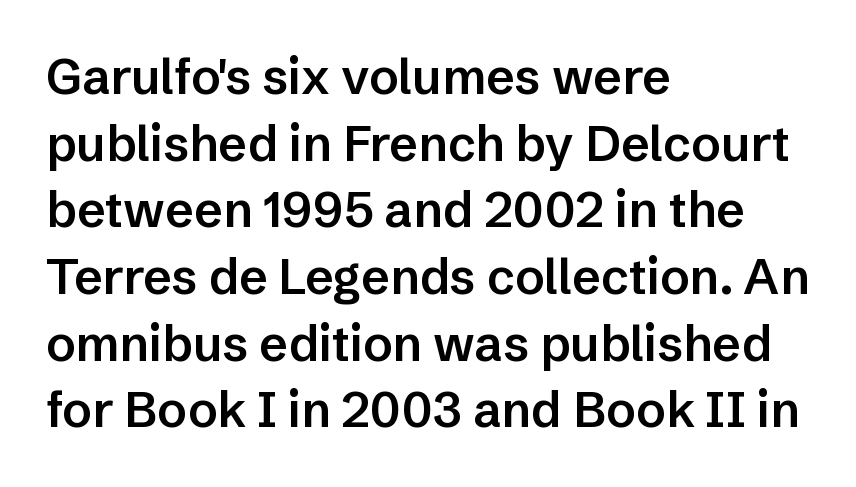
Think of a printed novel: that variable character pitch is what you see here. Each letter's strokes conclude bluntly, with no projecting serifs. Weight check: semibold — heavier than regular, not quite bold. If you drew a line through each stem, it would be perfectly vertical.
